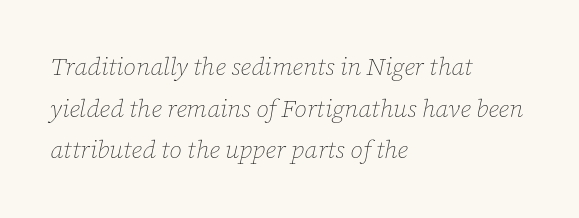
The image shows 25 px text type, italic (leaning right); set left-aligned, normal line spacing (1.67x), normal letter spacing, not underlined.
